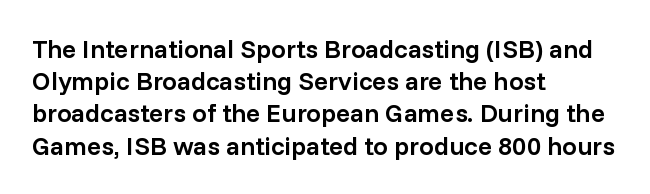
The image shows 26 px text type, upright; set left-aligned, line spacing 1.24x, normal letter spacing, not underlined.
